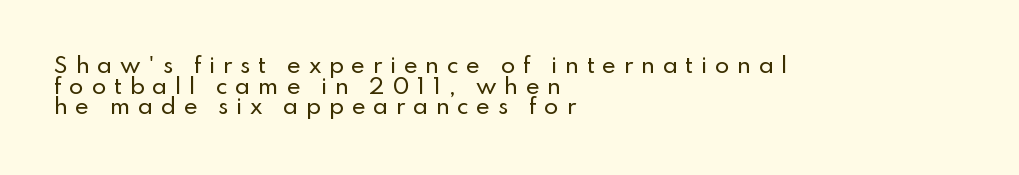
The image shows 21 px text type, upright; set left-aligned, tight line spacing (0.98x), unusually wide letter spacing (+0.36 em), not underlined.
